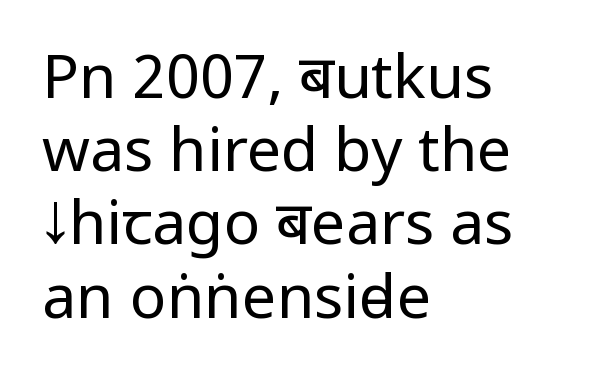
{"serif": "no", "italic": "no", "bold": "no", "weight": "regular", "width": "condensed", "stroke_contrast": "low", "x_height": "large", "monospaced": "no", "underline": "no", "align": "left", "line_spacing_ratio": 1.2, "letter_spacing": "normal", "letter_spacing_em": 0.0, "glyph_px": 61}
